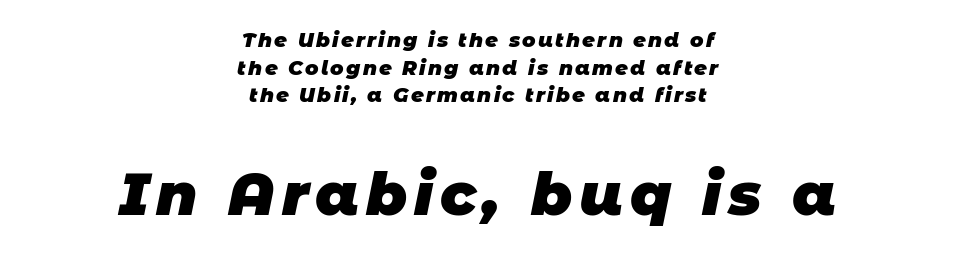
Q: Is the text bold? A: Yes.
Q: Is the typeface a serif or a sans-serif typeface? A: Sans-serif.
Q: Is the text underlined? A: No.
Q: How is the paragraph aligned? A: Centered.
Q: Is the spacing between lines tight, normal or loose? A: Normal.
Q: Which block of text is set in a larger size, the first (top) or the second (bottom)? A: The second (bottom) one.
Q: Width (condensed, normal, or wide)? A: Normal.
Q: Stroke contrast? A: Low.
Q: x-height? A: Large.
Q: Monospaced? A: No.
